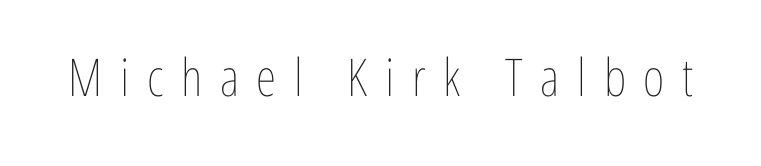
Q: Is the text bold? A: No.
Q: Is the text italic (slanted)? A: No, it is upright.
Q: Is the text underlined? A: No.
Q: Is the spacing between letters normal or unusually wide? A: Unusually wide.
Q: Width (condensed, normal, or wide)? A: Condensed.
Q: Stroke contrast? A: Low.
Q: x-height? A: Medium.
Q: Monospaced? A: No.
